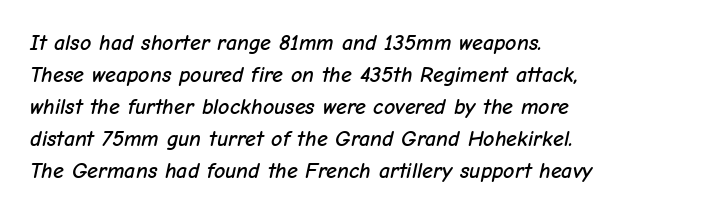
The image shows 22 px text type, italic (leaning right); set left-aligned, normal line spacing (1.46x), normal letter spacing, not underlined.
